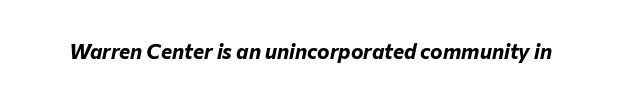
Q: Is the text bold? A: Yes.
Q: Is the text italic (slanted)? A: Yes, it leans right by about 12 degrees.
Q: Is the text underlined? A: No.
Q: Is the spacing between letters normal or unusually wide? A: Normal.
